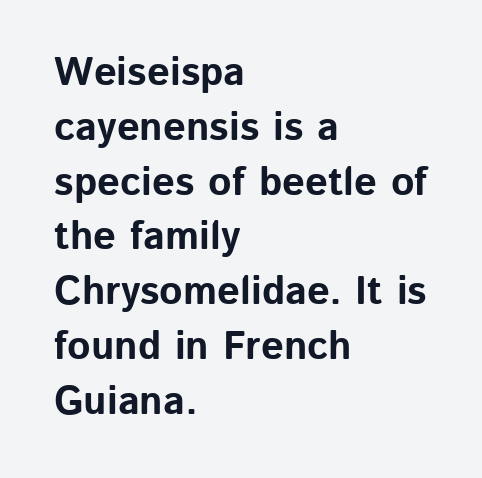
The font's upright variant was chosen for this text. A normal amount of white space separates one row of letters from the next. Examine the stroke ends and you'll find no serifs. The rendering anchors every line to the left-hand side. You could not count columns in this text — the font is proportionally spaced. The sample has been set heavy, in full bold.
